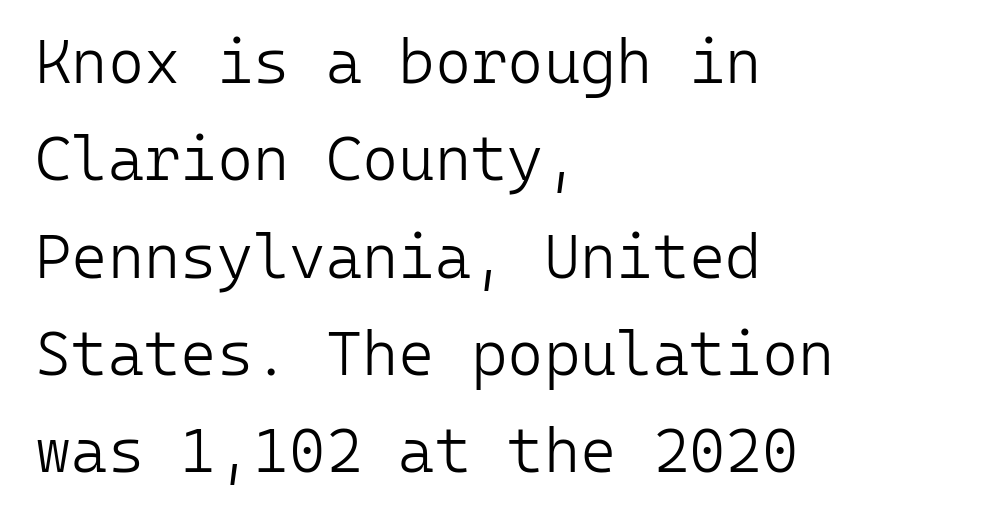
The image shows 62 px light sans-serif type, upright, monospaced; set left-aligned, normal line spacing (1.57x), normal letter spacing, not underlined; low stroke contrast and a medium x-height.
